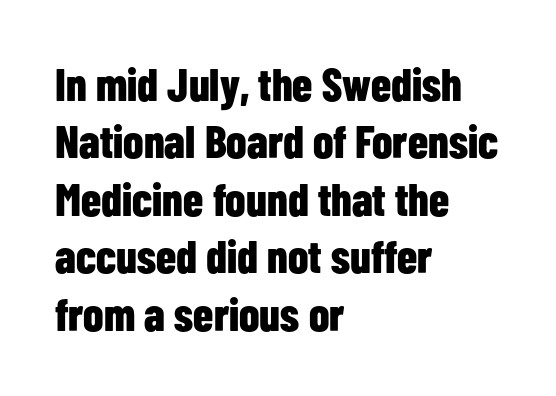
{"serif": "no", "italic": "no", "bold": "yes", "weight": "bold", "width": "condensed", "stroke_contrast": "low", "x_height": "medium", "monospaced": "no", "underline": "no", "align": "left", "line_spacing": "normal", "line_spacing_ratio": 1.25, "letter_spacing": "normal", "letter_spacing_em": 0.0, "glyph_px": 46}
